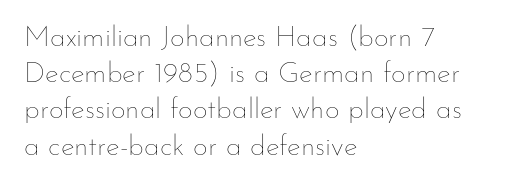
{"italic": "no", "bold": "no", "weight": "thin", "width": "normal", "stroke_contrast": "low", "x_height": "small", "monospaced": "no", "underline": "no", "align": "left", "line_spacing": "normal", "line_spacing_ratio": 1.25, "letter_spacing": "normal", "letter_spacing_em": 0.0, "glyph_px": 29}
